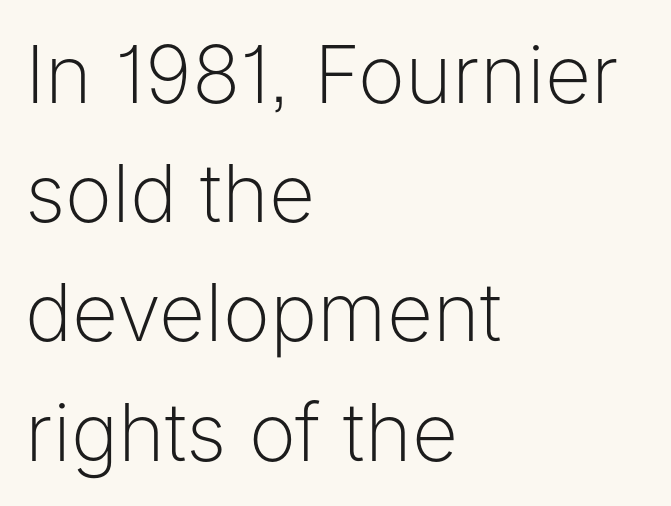
{"serif": "no", "italic": "no", "bold": "no", "weight": "light", "width": "normal", "stroke_contrast": "low", "x_height": "medium", "monospaced": "no", "underline": "no", "align": "left", "line_spacing": "normal", "line_spacing_ratio": 1.49, "letter_spacing": "normal", "letter_spacing_em": 0.0, "glyph_px": 80}
